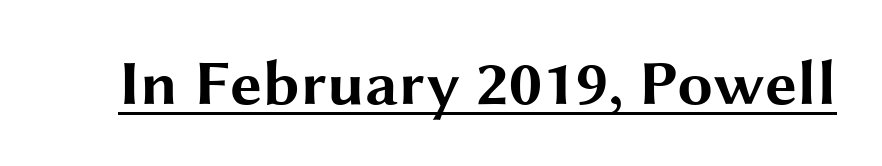
The line texture is even and compact thanks to regular tracking. Letterform terminals end flat and unadorned throughout the passage. Plenty of ink on the page — the face is bold. Vertical strokes here are truly vertical. Here the designer chose a conventional face with non-uniform glyph widths.
